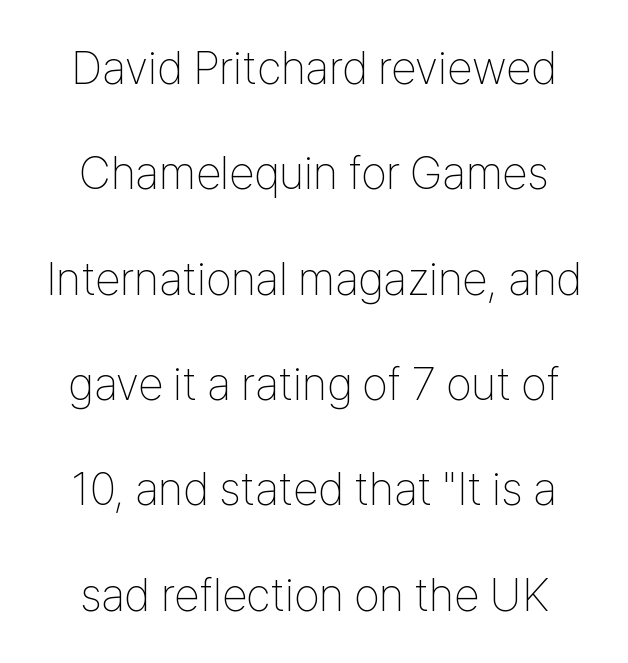
The image shows 46 px thin, condensed sans-serif type, upright; set loose line spacing (2.29x), normal letter spacing, not underlined; low stroke contrast and a medium x-height.
